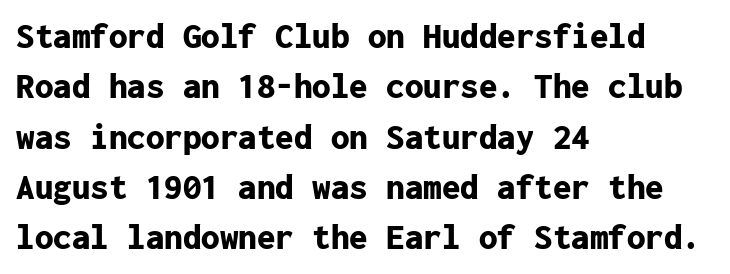
The image shows 37 px bold sans-serif type, upright, monospaced; set left-aligned, normal line spacing (1.36x), normal letter spacing, not underlined; low stroke contrast and a medium x-height.
